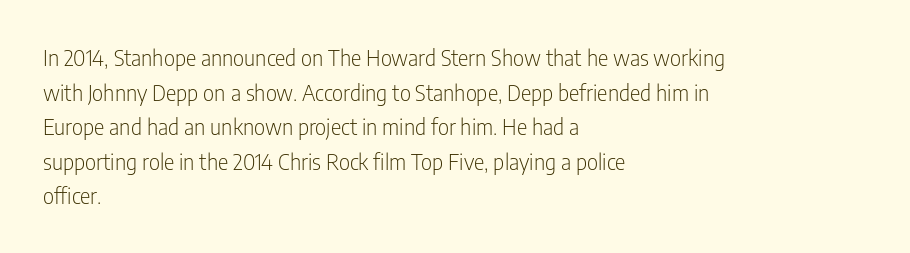
Q: Is the text bold? A: No.
Q: Is the text italic (slanted)? A: No, it is upright.
Q: Is the text underlined? A: No.
Q: How is the paragraph aligned? A: Left-aligned.
Q: Is the spacing between letters normal or unusually wide? A: Normal.
Q: Is the spacing between lines tight, normal or loose? A: Normal.
